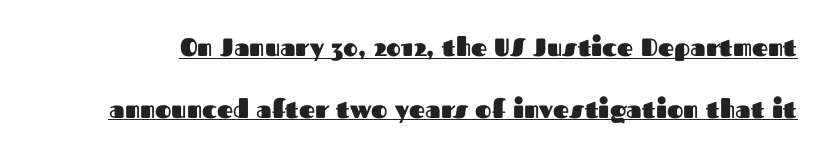
{"italic": "no", "bold": "yes", "underline": "yes", "line_spacing": "loose", "line_spacing_ratio": 2.47, "letter_spacing": "normal", "letter_spacing_em": 0.0, "glyph_px": 25}
